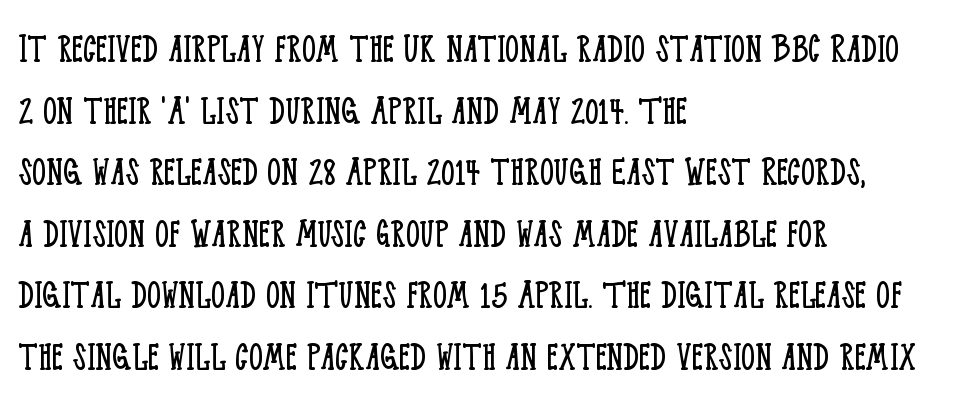
{"serif": "yes", "italic": "no", "bold": "no", "weight": "light", "width": "condensed", "stroke_contrast": "low", "x_height": "large", "monospaced": "no", "underline": "no", "align": "left", "line_spacing": "normal", "line_spacing_ratio": 1.4, "letter_spacing": "normal", "letter_spacing_em": 0.0, "glyph_px": 44}
